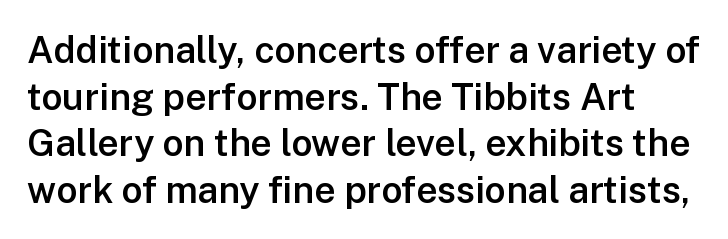
Lines of text with bare space underneath. These lines were composed using upright roman letters. Quick note: interline space is typical. Looks like regular typesetting: each glyph gets only the width it needs. A semibold gives these letters moderate extra thickness, short of bold.
